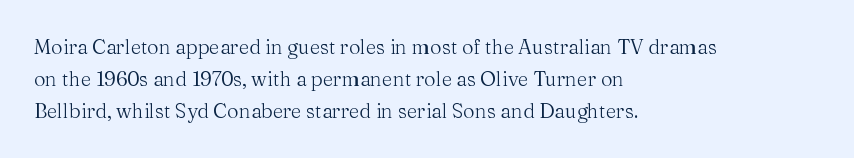
Caption: standard tracking, unaltered. The line-height multiplier appears to be the usual default. Type without underlining. This sample uses an upright cut, with every glyph sitting square on the baseline. This rendering uses left alignment, leaving the right contour irregular. The characters are drawn with everyday or finer stroke widths.
